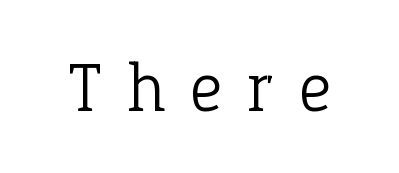
The image shows 70 px light serif type, upright; set unusually wide letter spacing (+0.37 em), not underlined; low stroke contrast and a medium x-height.
